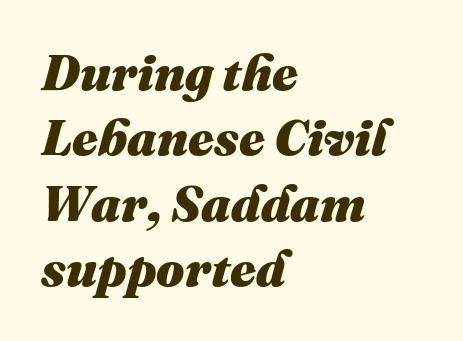
Q: Is the text bold? A: Yes.
Q: Is the text italic (slanted)? A: Yes, it leans right by about 16 degrees.
Q: Is the text underlined? A: No.
Q: How is the paragraph aligned? A: Left-aligned.
Q: Is the spacing between letters normal or unusually wide? A: Normal.
Q: Is the spacing between lines tight, normal or loose? A: Normal.
Q: Width (condensed, normal, or wide)? A: Normal.
Q: Stroke contrast? A: Medium.
Q: x-height? A: Medium.
Q: Monospaced? A: No.
